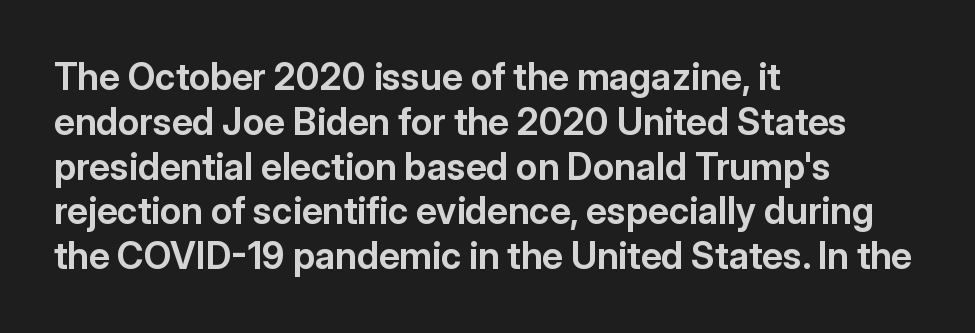
The image shows 37 px bold sans-serif type, upright; set left-aligned, line spacing 1.21x, normal letter spacing, not underlined; low stroke contrast and a medium x-height.
